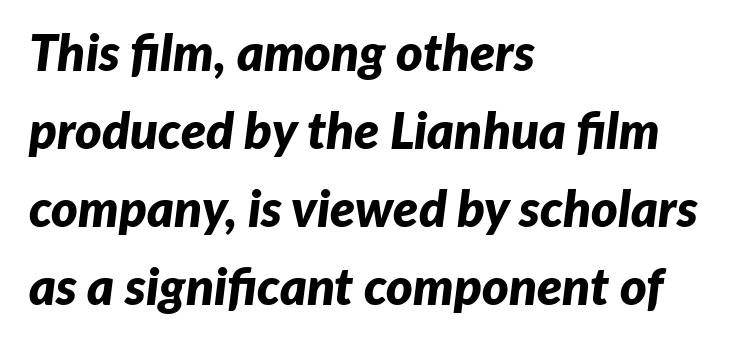
The image shows 51 px bold type, italic (leaning right); set left-aligned, normal line spacing (1.53x), normal letter spacing, not underlined; low stroke contrast and a medium x-height.
